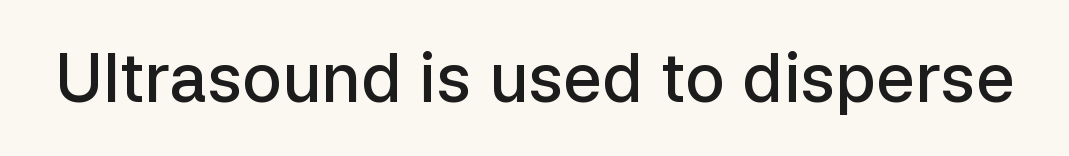
{"serif": "no", "italic": "no", "bold": "semi", "weight": "semibold", "width": "normal", "stroke_contrast": "low", "x_height": "medium", "monospaced": "no", "underline": "no", "letter_spacing": "normal", "letter_spacing_em": 0.0, "glyph_px": 66}
